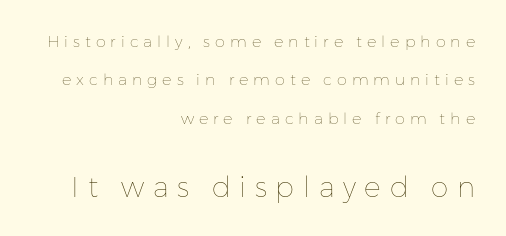
A typesetter would call this proportional, since set widths differ per character. The face used here appears at its bigger size in the lower chunk. Heft: none added — not bold. You could fit nearly another row in the gap between these rows. The rendering anchors every line to the right-hand side.
